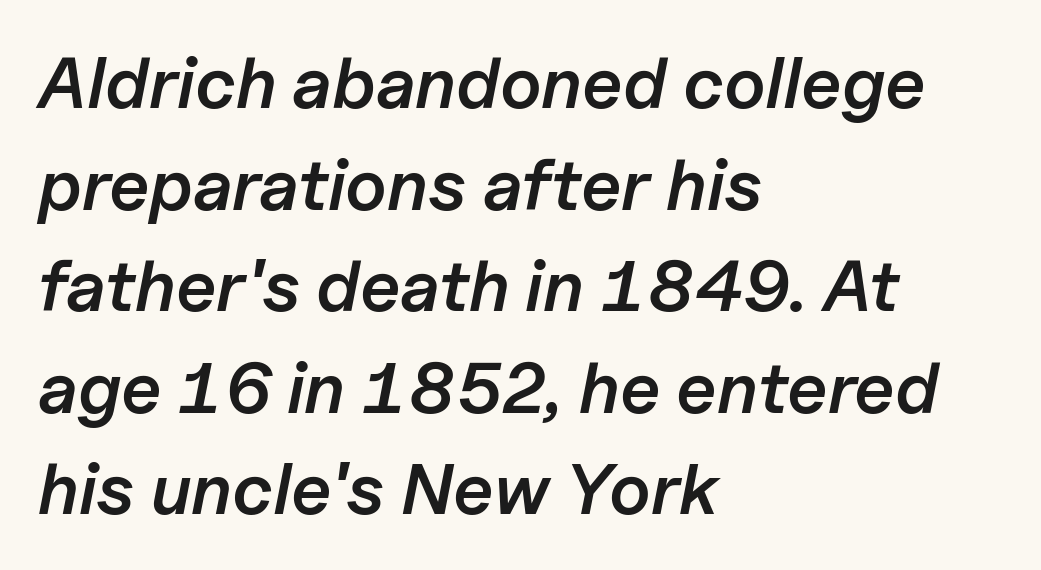
Summary of vertical rhythm: regular, with standard interline spacing. Does the lettering tilt? It does — this is italic. Typesetter's note: demi weight, one step under bold. Typeset ragged right — the left edge is the straight one.
